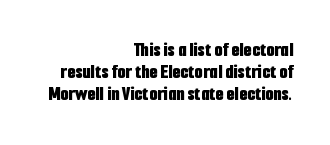
{"italic": "no", "bold": "yes", "underline": "no", "align": "right", "line_spacing": "tight", "line_spacing_ratio": 1.05, "letter_spacing": "normal", "letter_spacing_em": 0.0, "glyph_px": 21}
